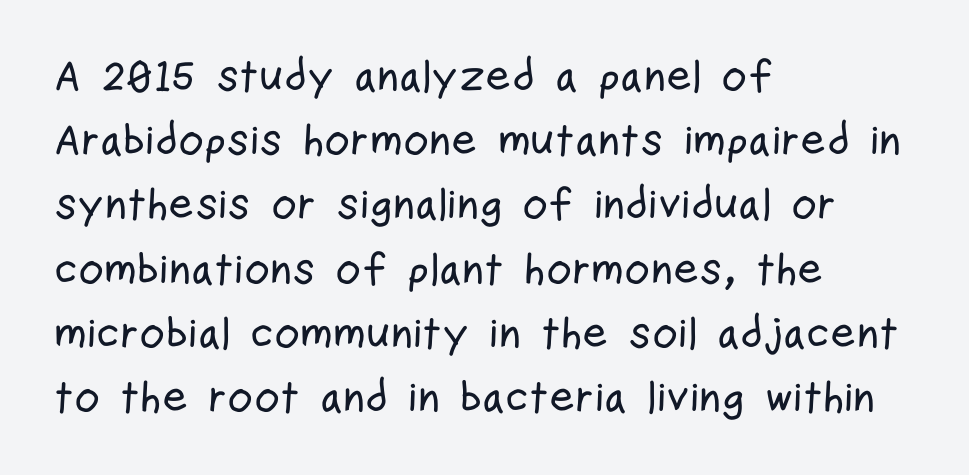
{"serif": "no", "italic": "no", "width": "condensed", "stroke_contrast": "low", "x_height": "medium", "monospaced": "no", "underline": "no", "align": "left", "line_spacing": "normal", "line_spacing_ratio": 1.46, "letter_spacing": "normal", "letter_spacing_em": 0.0, "glyph_px": 44}
